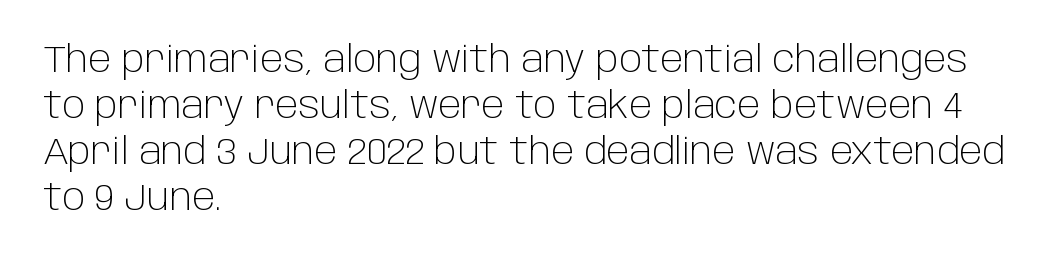
Left-aligned paragraph, ragged on the right. A clean baseline with only descenders dipping below it. The block of text has a typical density, with ordinary space between rows. No feet cap the strokes, marking this as sans-serif type. Look at the tracking — it's just the regular setting, nothing added.
